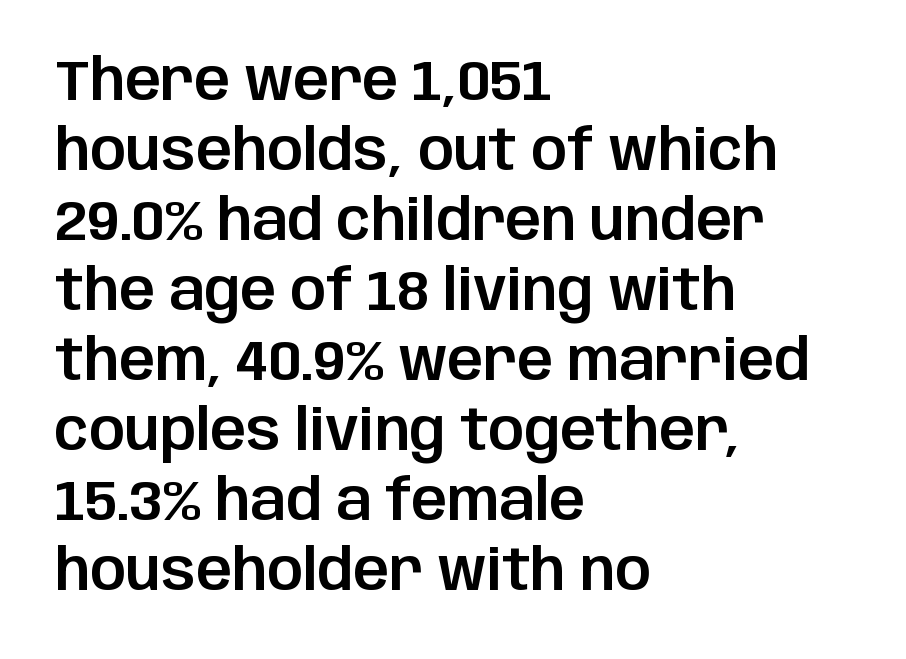
Q: Is the text italic (slanted)? A: No, it is upright.
Q: Is the typeface a serif or a sans-serif typeface? A: Sans-serif.
Q: Is the text underlined? A: No.
Q: How is the paragraph aligned? A: Left-aligned.
Q: Is the spacing between letters normal or unusually wide? A: Normal.
Q: Is the spacing between lines tight, normal or loose? A: Normal.
Q: Width (condensed, normal, or wide)? A: Normal.
Q: Stroke contrast? A: Low.
Q: x-height? A: Large.
Q: Monospaced? A: No.
